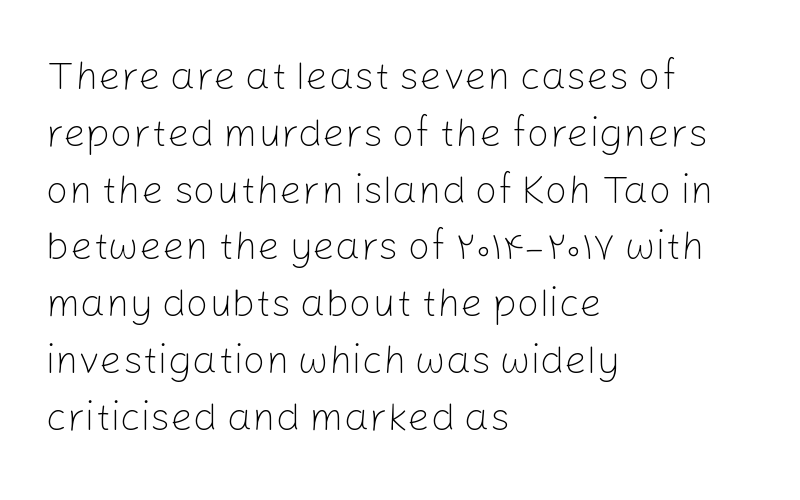
Check where the strokes stop: nothing finishes them off — pure sans. The type is set solid horizontally, with unmodified tracking. The lettering stays uniformly vertical, giving the passage a roman look. The zone under the glyphs is completely vacant. Proportional: the letters do not fall into vertical columns.
